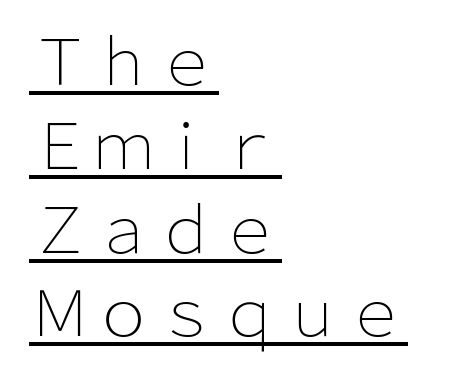
Vertically, the passage feels balanced, rows spaced as you'd expect. Between one letter and the next there's only the usual sliver of space. Grotesque or geometric, the face here clearly has no serifs. Does a line run under the words? Yes, clearly. Heaviness? Minimal to ordinary, like unemphasized prose. The rag falls on the right side of this text block.
